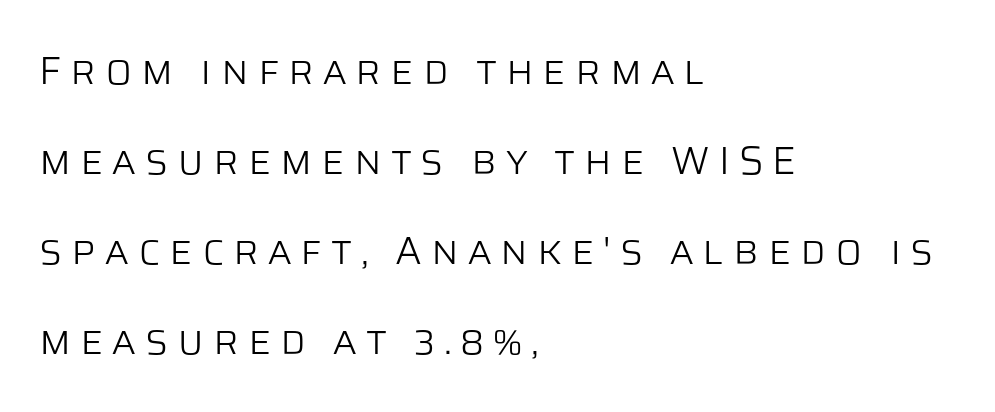
Q: Is the text bold? A: No.
Q: Is the text italic (slanted)? A: No, it is upright.
Q: Is the typeface a serif or a sans-serif typeface? A: Sans-serif.
Q: Is the text underlined? A: No.
Q: How is the paragraph aligned? A: Left-aligned.
Q: Is the spacing between letters normal or unusually wide? A: Unusually wide.
Q: Is the spacing between lines tight, normal or loose? A: Loose.
Q: Width (condensed, normal, or wide)? A: Normal.
Q: Stroke contrast? A: Low.
Q: x-height? A: Large.
Q: Monospaced? A: No.
